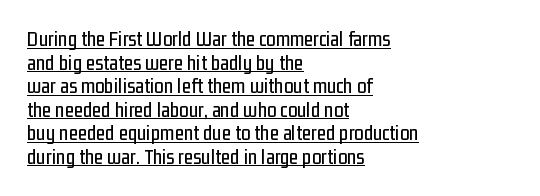
Q: Is the text italic (slanted)? A: No, it is upright.
Q: Is the text underlined? A: Yes.
Q: How is the paragraph aligned? A: Left-aligned.
Q: Is the spacing between letters normal or unusually wide? A: Normal.
Q: Is the spacing between lines tight, normal or loose? A: Tight.
